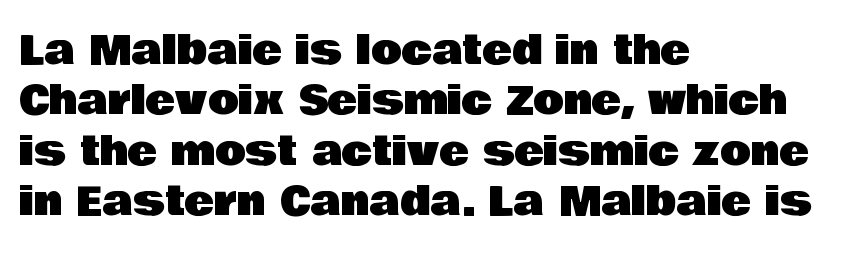
Inter-character spacing is left at the font's built-in metrics. Check under the words: just untouched page. Leading matches the norm, producing a regular column. The characters display no serif detailing; their extremities are plain. This sample uses an upright cut, with every glyph sitting square on the baseline.
